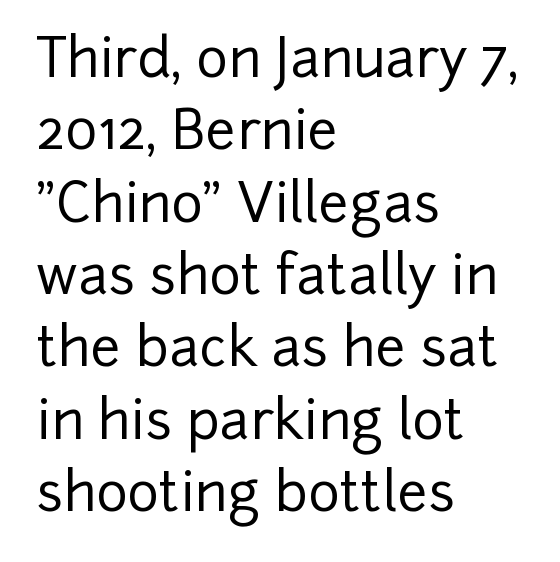
The image shows 54 px sans-serif type, upright; set left-aligned, normal line spacing (1.34x), normal letter spacing, not underlined; low stroke contrast and a medium x-height.
